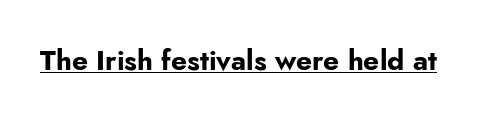
Notice how thick the strokes are: this is what a full bold looks like. How are the letters spaced? Ordinarily, with no added tracking. Characters remain perfectly vertical along every line. Honestly, the underline is the first thing you notice here.
